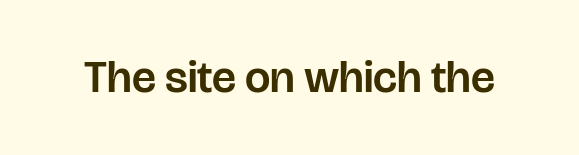
{"serif": "no", "italic": "no", "width": "normal", "stroke_contrast": "low", "x_height": "large", "monospaced": "no", "underline": "no", "letter_spacing": "normal", "letter_spacing_em": 0.0, "glyph_px": 45}
